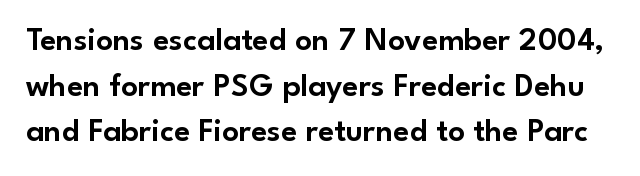
{"serif": "no", "italic": "no", "width": "normal", "stroke_contrast": "low", "x_height": "small", "monospaced": "no", "underline": "no", "line_spacing": "normal", "line_spacing_ratio": 1.38, "letter_spacing": "normal", "letter_spacing_em": 0.0, "glyph_px": 33}
